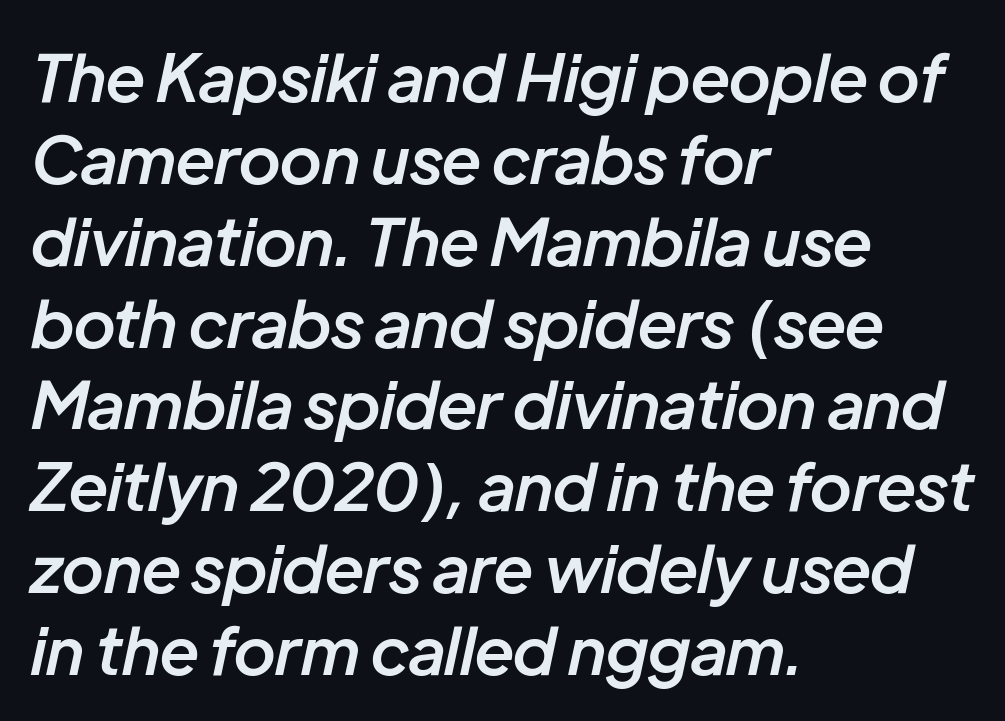
The space beneath each line is pristine and unruled. Teacher's note: observe the even left margin — that is flush-left alignment. Note the varied advance widths — an 'i' is clearly narrower than an 'm'. The letters are semibold — heavier than regular but short of a full bold. Short note: letters normally spaced. The text carries the slant typical of an italic or oblique font.
